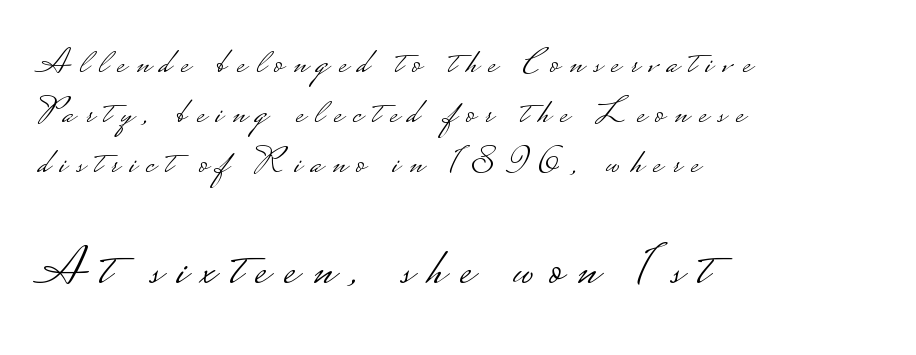
{"serif": "no", "bold": "no", "weight": "light", "width": "wide", "stroke_contrast": "low", "monospaced": "no", "underline": "no", "align": "left", "line_spacing": "normal", "line_spacing_ratio": 1.35, "letter_spacing": "wide", "letter_spacing_em": 0.27, "larger_block": "second", "size_ratio": 1.49, "glyph_px": 55}
